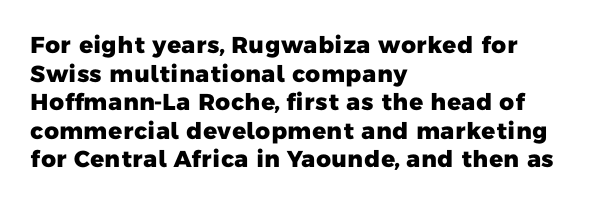
{"bold": "yes", "underline": "no", "align": "left", "line_spacing_ratio": 1.24, "letter_spacing": "normal", "letter_spacing_em": 0.0, "glyph_px": 23}
